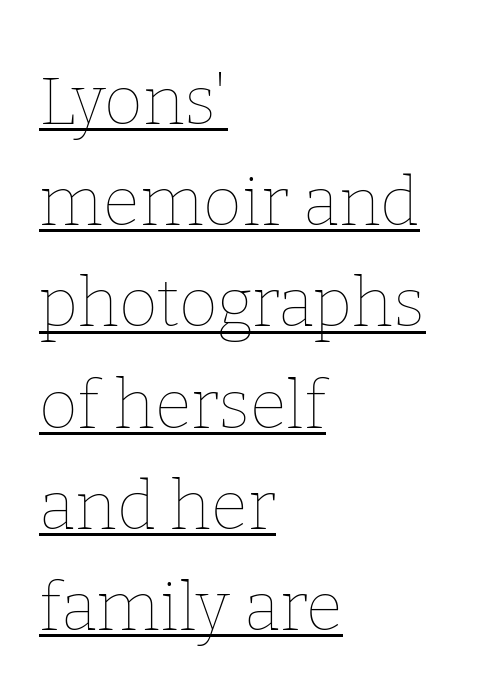
{"italic": "no", "bold": "no", "weight": "thin", "width": "normal", "stroke_contrast": "low", "x_height": "medium", "monospaced": "no", "underline": "yes", "align": "left", "line_spacing": "normal", "line_spacing_ratio": 1.51, "letter_spacing": "normal", "letter_spacing_em": 0.0, "glyph_px": 67}
